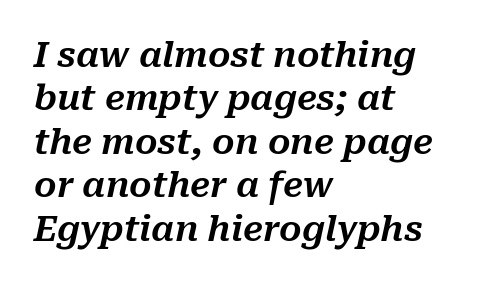
{"italic": "yes", "lean": "right", "slant_degrees": 10, "width": "normal", "stroke_contrast": "medium", "x_height": "medium", "monospaced": "no", "underline": "no", "align": "left", "line_spacing_ratio": 1.24, "letter_spacing": "normal", "letter_spacing_em": 0.0, "glyph_px": 35}
